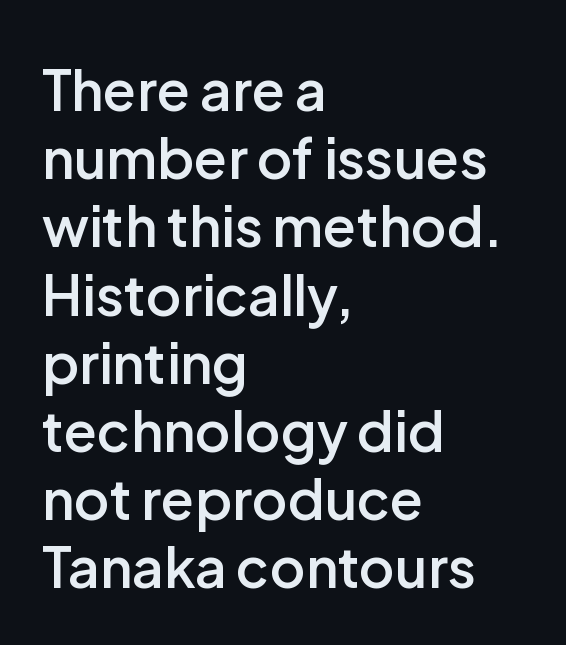
Quick note: not italic, upright. The designer went with a sans here, leaving each stem footless. Every letter is mildly thick-stroked: semibold rather than bold. You could call the tracking neutral — neither tight nor loose. The gap between lines stays unmarked.
